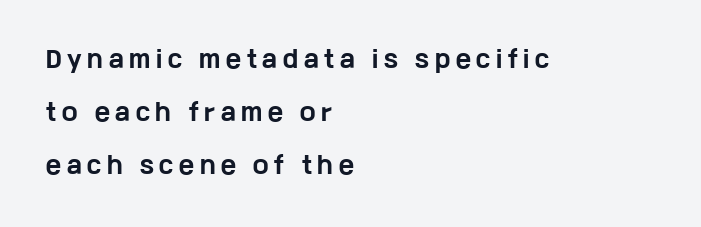
The axis of the letterforms is exactly vertical. Students, this is bold: see how much ink each stroke carries. The horizontal fit of the characters is loose and conspicuously gappy. This rendering uses left alignment, leaving the right contour irregular. The space between consecutive lines is lavish. The baseline area is clear.
